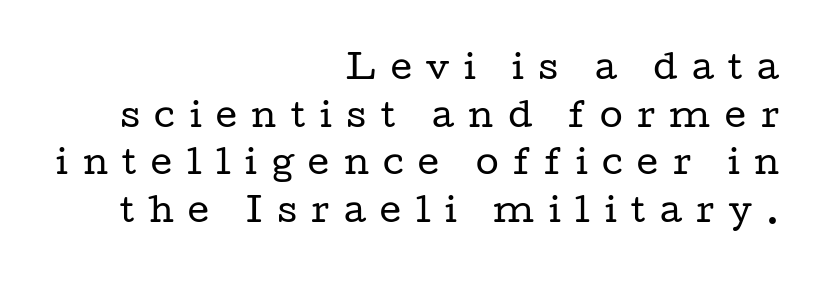
Q: Is the text bold? A: No.
Q: Is the text italic (slanted)? A: No, it is upright.
Q: Is the typeface a serif or a sans-serif typeface? A: Serif.
Q: Is the text underlined? A: No.
Q: How is the paragraph aligned? A: Right-aligned.
Q: Is the spacing between letters normal or unusually wide? A: Unusually wide.
Q: Is the spacing between lines tight, normal or loose? A: Normal.
Q: Width (condensed, normal, or wide)? A: Wide.
Q: Stroke contrast? A: Low.
Q: x-height? A: Medium.
Q: Monospaced? A: No.
